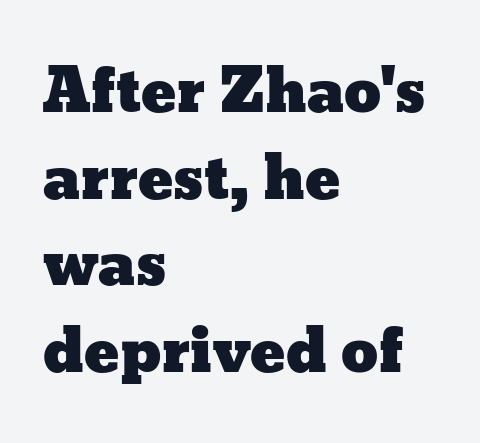
Q: Is the text italic (slanted)? A: No, it is upright.
Q: Is the text underlined? A: No.
Q: How is the paragraph aligned? A: Left-aligned.
Q: Is the spacing between letters normal or unusually wide? A: Normal.
Q: Is the spacing between lines tight, normal or loose? A: Normal.
Q: Width (condensed, normal, or wide)? A: Wide.
Q: Stroke contrast? A: Low.
Q: x-height? A: Medium.
Q: Monospaced? A: No.
